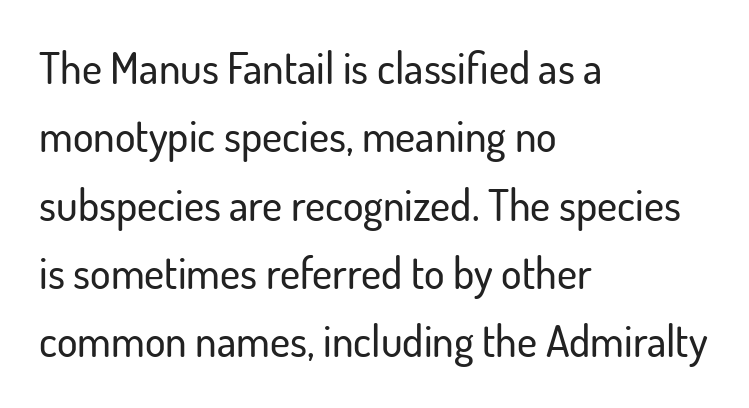
Q: Is the text italic (slanted)? A: No, it is upright.
Q: Is the typeface a serif or a sans-serif typeface? A: Sans-serif.
Q: Is the text underlined? A: No.
Q: How is the paragraph aligned? A: Left-aligned.
Q: Is the spacing between letters normal or unusually wide? A: Normal.
Q: Is the spacing between lines tight, normal or loose? A: Normal.
Q: Width (condensed, normal, or wide)? A: Normal.
Q: Stroke contrast? A: Low.
Q: x-height? A: Small.
Q: Monospaced? A: No.
